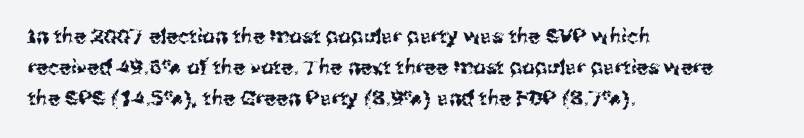
Q: Is the text italic (slanted)? A: No, it is upright.
Q: Is the text underlined? A: No.
Q: How is the paragraph aligned? A: Left-aligned.
Q: Is the spacing between letters normal or unusually wide? A: Normal.
Q: Is the spacing between lines tight, normal or loose? A: Normal.
